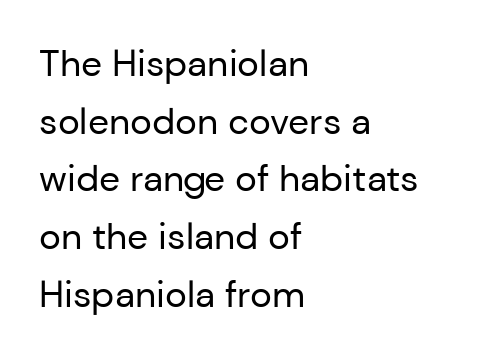
Q: Is the text bold? A: No.
Q: Is the text italic (slanted)? A: No, it is upright.
Q: Is the typeface a serif or a sans-serif typeface? A: Sans-serif.
Q: Is the text underlined? A: No.
Q: How is the paragraph aligned? A: Left-aligned.
Q: Is the spacing between letters normal or unusually wide? A: Normal.
Q: Is the spacing between lines tight, normal or loose? A: Normal.
Q: Width (condensed, normal, or wide)? A: Normal.
Q: Stroke contrast? A: Low.
Q: x-height? A: Medium.
Q: Monospaced? A: No.
